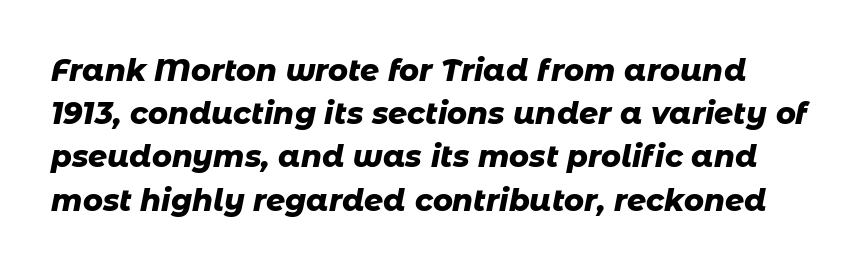
{"italic": "yes", "lean": "right", "slant_degrees": 11, "bold": "yes", "weight": "heavy", "width": "normal", "stroke_contrast": "low", "x_height": "medium", "monospaced": "no", "underline": "no", "line_spacing": "normal", "line_spacing_ratio": 1.44, "letter_spacing": "normal", "letter_spacing_em": 0.0, "glyph_px": 30}
